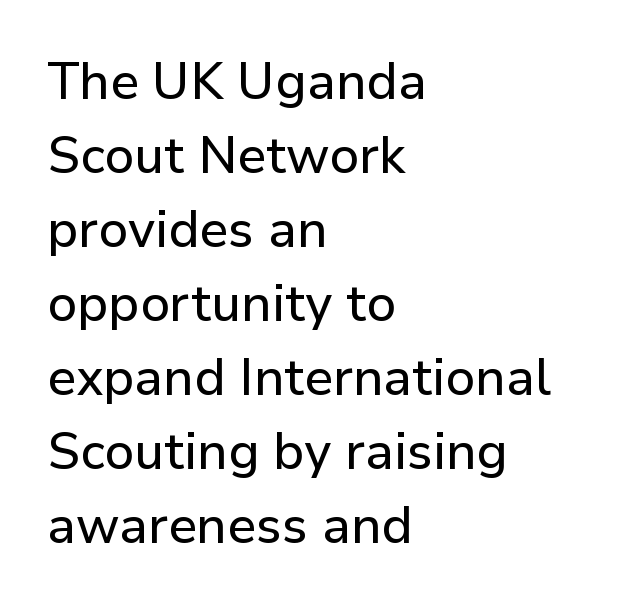
Are there feet on the stems? There aren't — it's a sans. You could call the tracking neutral — neither tight nor loose. Think of a printed novel: that variable character pitch is what you see here. The passage shown is not underscored anywhere. Every stem runs plumb, perpendicular to the baseline.
